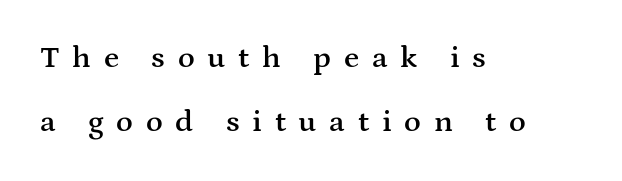
Q: Is the text bold? A: Semi-bold.
Q: Is the text italic (slanted)? A: No, it is upright.
Q: Is the typeface a serif or a sans-serif typeface? A: Serif.
Q: Is the text underlined? A: No.
Q: How is the paragraph aligned? A: Left-aligned.
Q: Is the spacing between letters normal or unusually wide? A: Unusually wide.
Q: Is the spacing between lines tight, normal or loose? A: Loose.
Q: Width (condensed, normal, or wide)? A: Wide.
Q: Stroke contrast? A: Medium.
Q: x-height? A: Medium.
Q: Monospaced? A: No.
